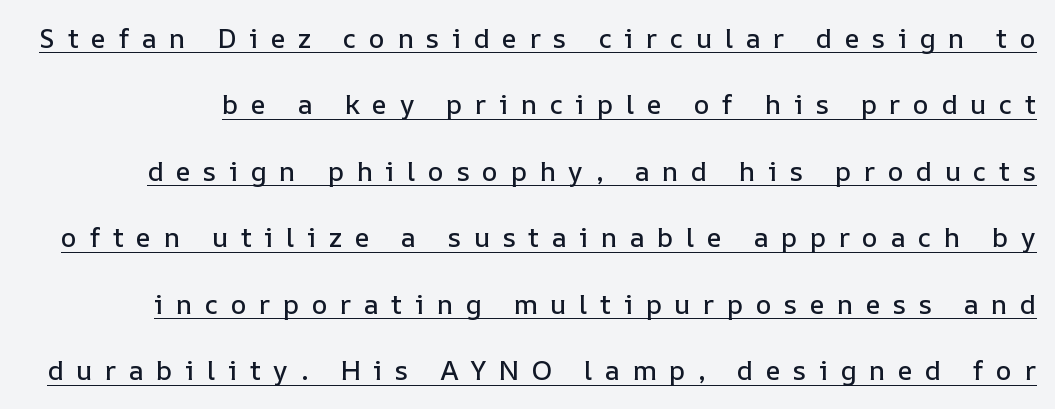
Q: Is the text italic (slanted)? A: No, it is upright.
Q: Is the text underlined? A: Yes.
Q: Is the spacing between letters normal or unusually wide? A: Unusually wide.
Q: Is the spacing between lines tight, normal or loose? A: Loose.
